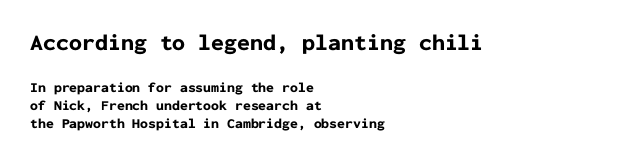
Compared with a centered layout, this one pins lines to the left instead. Note: larger setting up top, smaller setting below. Each new line begins a customary step beneath the previous one. Posture: vertical. Standard letterfit; no display-style spreading of the glyphs. Glance below the letters and you will spot only blank space.
